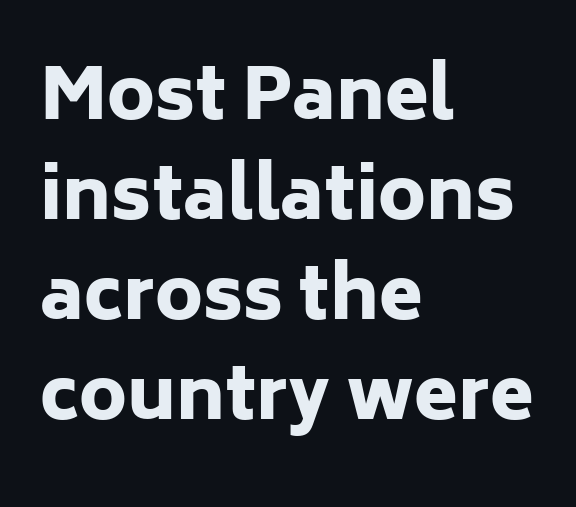
{"serif": "no", "italic": "no", "bold": "yes", "weight": "heavy", "width": "normal", "stroke_contrast": "low", "x_height": "medium", "monospaced": "no", "underline": "no", "align": "left", "line_spacing": "normal", "line_spacing_ratio": 1.41, "letter_spacing": "normal", "letter_spacing_em": 0.0, "glyph_px": 71}
